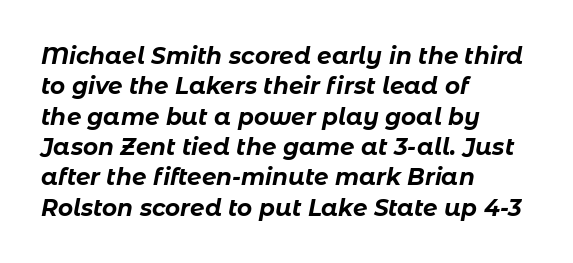
{"italic": "yes", "lean": "right", "slant_degrees": 11, "bold": "yes", "underline": "no", "align": "left", "line_spacing": "normal", "line_spacing_ratio": 1.32, "letter_spacing": "normal", "letter_spacing_em": 0.0, "glyph_px": 23}
